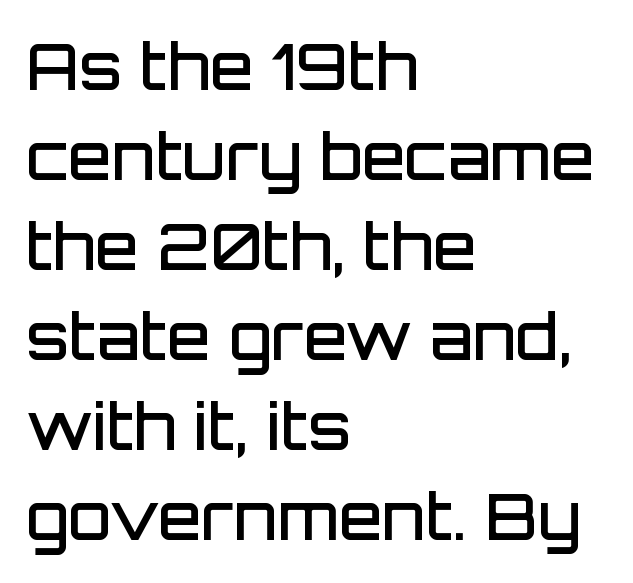
Q: Is the text bold? A: Semi-bold.
Q: Is the text italic (slanted)? A: No, it is upright.
Q: Is the typeface a serif or a sans-serif typeface? A: Sans-serif.
Q: Is the text underlined? A: No.
Q: How is the paragraph aligned? A: Left-aligned.
Q: Is the spacing between letters normal or unusually wide? A: Normal.
Q: Is the spacing between lines tight, normal or loose? A: Normal.
Q: Width (condensed, normal, or wide)? A: Normal.
Q: Stroke contrast? A: Low.
Q: x-height? A: Large.
Q: Monospaced? A: No.
